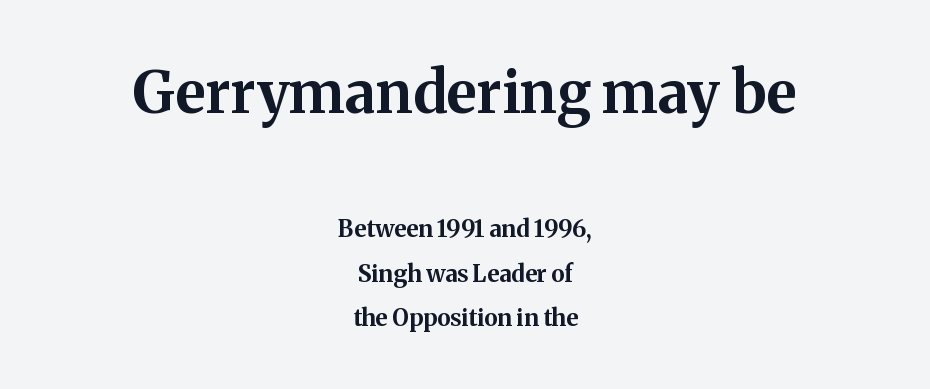
Q: Is the text bold? A: Yes.
Q: Is the text italic (slanted)? A: No, it is upright.
Q: Is the typeface a serif or a sans-serif typeface? A: Serif.
Q: Is the text underlined? A: No.
Q: How is the paragraph aligned? A: Centered.
Q: Is the spacing between letters normal or unusually wide? A: Normal.
Q: Is the spacing between lines tight, normal or loose? A: Loose.
Q: Which block of text is set in a larger size, the first (top) or the second (bottom)? A: The first (top) one.
Q: Width (condensed, normal, or wide)? A: Normal.
Q: Stroke contrast? A: Medium.
Q: x-height? A: Medium.
Q: Monospaced? A: No.
